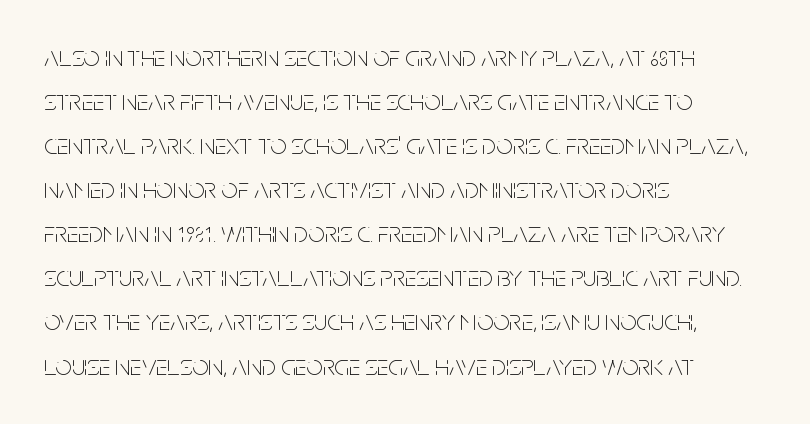
The image shows 29 px thin, condensed sans-serif type, upright; set left-aligned, normal line spacing (1.52x), normal letter spacing, not underlined; low stroke contrast and a large x-height.
